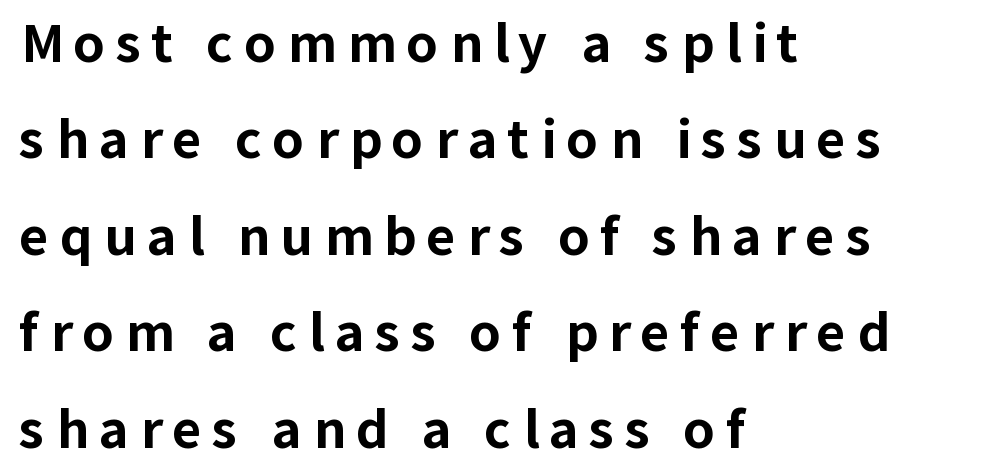
Q: Is the text bold? A: Yes.
Q: Is the text italic (slanted)? A: No, it is upright.
Q: Is the typeface a serif or a sans-serif typeface? A: Sans-serif.
Q: Is the text underlined? A: No.
Q: How is the paragraph aligned? A: Left-aligned.
Q: Is the spacing between letters normal or unusually wide? A: Unusually wide.
Q: Width (condensed, normal, or wide)? A: Normal.
Q: Stroke contrast? A: Low.
Q: x-height? A: Medium.
Q: Monospaced? A: No.
